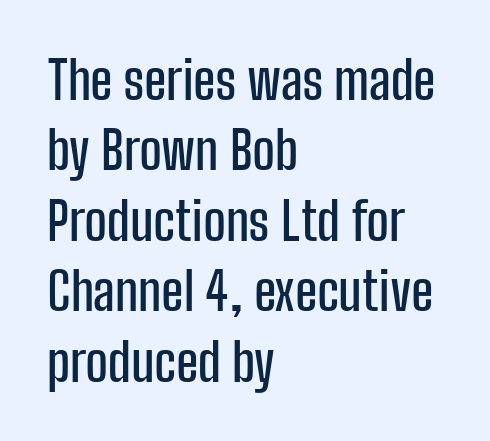
{"serif": "no", "italic": "no", "width": "condensed", "stroke_contrast": "low", "x_height": "medium", "monospaced": "no", "underline": "no", "align": "left", "line_spacing": "normal", "line_spacing_ratio": 1.33, "letter_spacing": "normal", "letter_spacing_em": 0.0, "glyph_px": 53}
